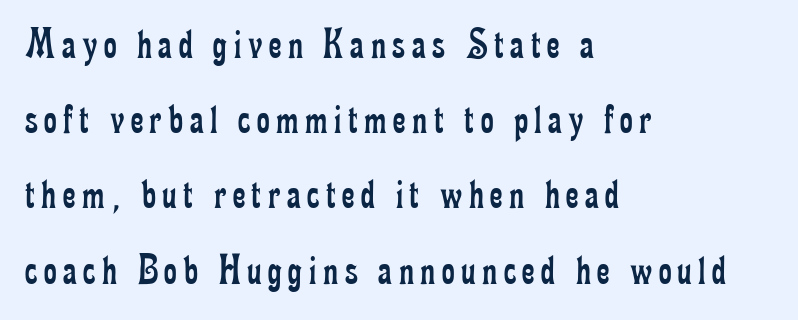
Q: Is the text bold? A: No.
Q: Is the text italic (slanted)? A: No, it is upright.
Q: Is the typeface a serif or a sans-serif typeface? A: Serif.
Q: Is the text underlined? A: No.
Q: How is the paragraph aligned? A: Left-aligned.
Q: Width (condensed, normal, or wide)? A: Condensed.
Q: Stroke contrast? A: Low.
Q: x-height? A: Small.
Q: Monospaced? A: No.
